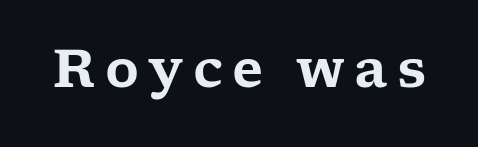
The text was rendered using a seriffed face with decorative stroke endings. You could not count columns in this text — the font is proportionally spaced. Every character sits straight up, as roman type does. Plain, unruled lines of type.
